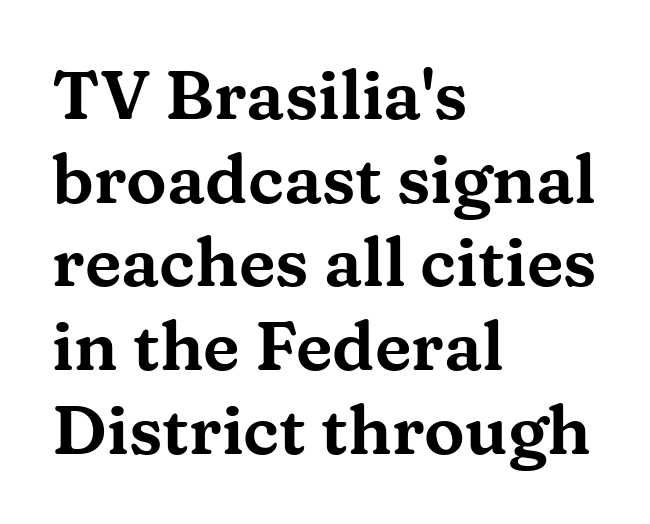
Q: Is the text italic (slanted)? A: No, it is upright.
Q: Is the typeface a serif or a sans-serif typeface? A: Serif.
Q: Is the text underlined? A: No.
Q: How is the paragraph aligned? A: Left-aligned.
Q: Is the spacing between letters normal or unusually wide? A: Normal.
Q: Width (condensed, normal, or wide)? A: Wide.
Q: Stroke contrast? A: Medium.
Q: x-height? A: Medium.
Q: Monospaced? A: No.
